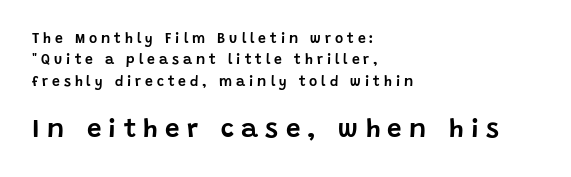
{"italic": "no", "underline": "no", "align": "left", "line_spacing": "normal", "line_spacing_ratio": 1.53, "letter_spacing": "wide", "letter_spacing_em": 0.28, "larger_block": "second", "size_ratio": 1.86, "glyph_px": 26}
